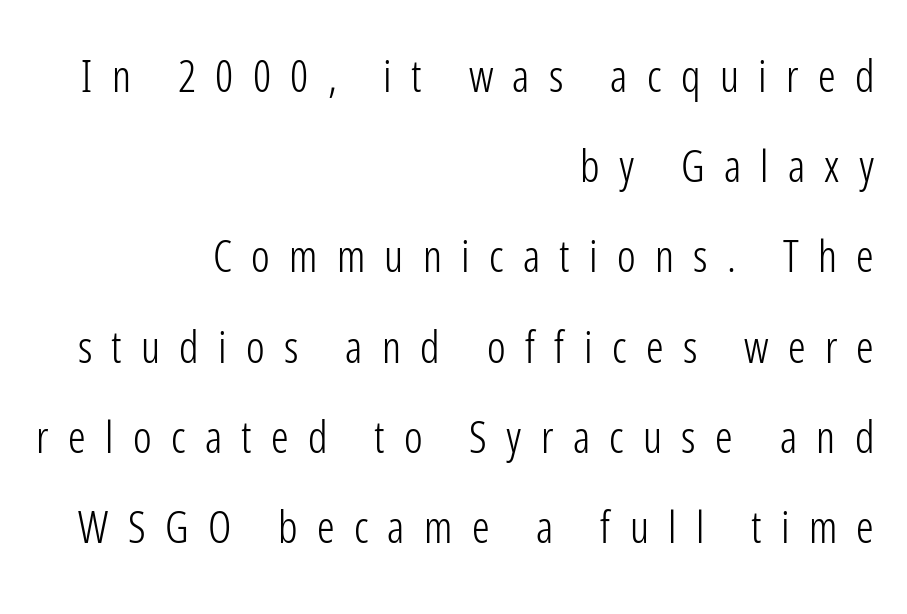
{"serif": "no", "italic": "no", "bold": "no", "weight": "light", "width": "condensed", "stroke_contrast": "low", "x_height": "medium", "monospaced": "no", "underline": "no", "align": "right", "line_spacing": "loose", "line_spacing_ratio": 2.05, "letter_spacing": "wide", "letter_spacing_em": 0.44, "glyph_px": 44}
